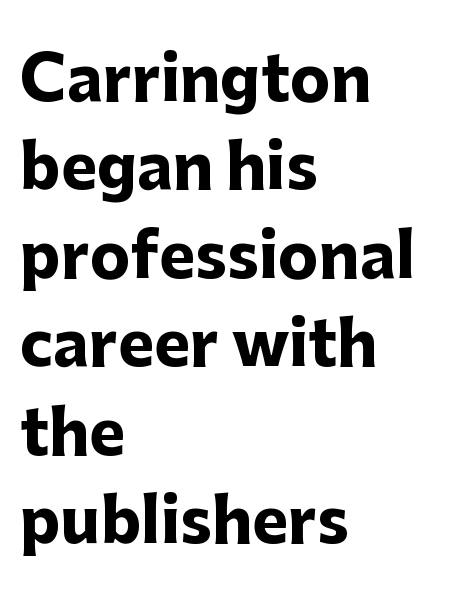
Italic? Not at all — the glyphs are vertical. Left-aligned paragraph, ragged on the right. In terms of weight, the rendering is a true, heavy bold. Students, observe: this is what conventionally led text looks like. Spacing verdict: proportional, widths tailored to each character. Descender tails drop into unmarked territory.
